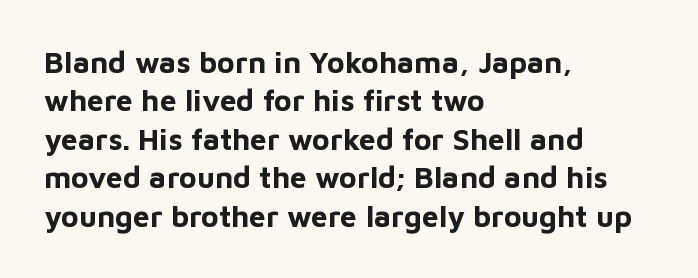
The image shows 30 px bold sans-serif type, upright; set left-aligned, normal line spacing (1.28x), normal letter spacing, not underlined; low stroke contrast and a medium x-height.
